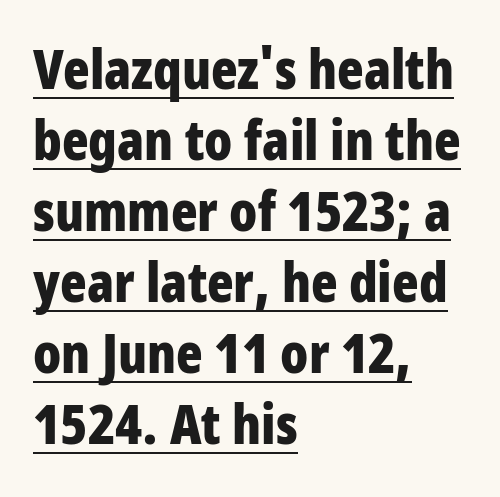
{"serif": "no", "italic": "no", "bold": "yes", "weight": "bold", "width": "condensed", "stroke_contrast": "low", "x_height": "large", "monospaced": "no", "underline": "yes", "align": "left", "line_spacing": "normal", "line_spacing_ratio": 1.29, "letter_spacing": "normal", "letter_spacing_em": 0.0, "glyph_px": 55}
